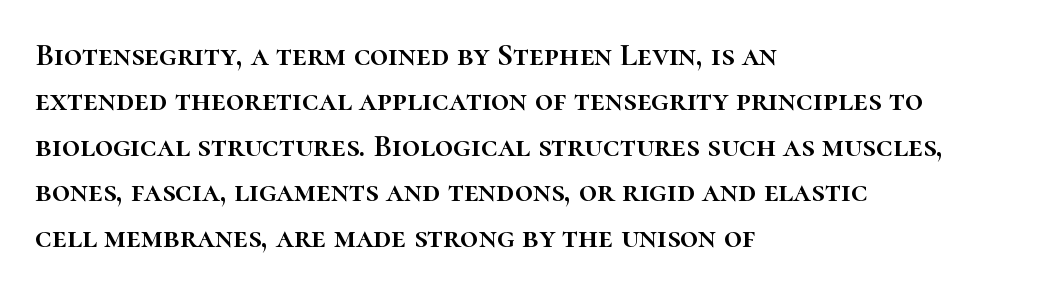
Q: Is the text italic (slanted)? A: No, it is upright.
Q: Is the text underlined? A: No.
Q: How is the paragraph aligned? A: Left-aligned.
Q: Is the spacing between letters normal or unusually wide? A: Normal.
Q: Is the spacing between lines tight, normal or loose? A: Normal.
Q: Width (condensed, normal, or wide)? A: Normal.
Q: Stroke contrast? A: High.
Q: x-height? A: Medium.
Q: Monospaced? A: No.
